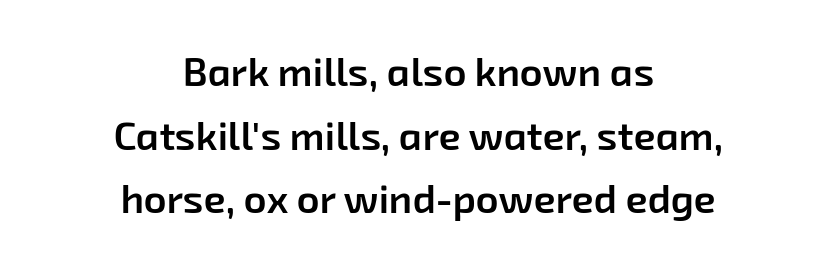
{"serif": "no", "bold": "semi", "weight": "semibold", "width": "normal", "stroke_contrast": "low", "x_height": "medium", "monospaced": "no", "underline": "no", "align": "center", "line_spacing": "normal", "line_spacing_ratio": 1.59, "letter_spacing": "normal", "letter_spacing_em": 0.0, "glyph_px": 40}
